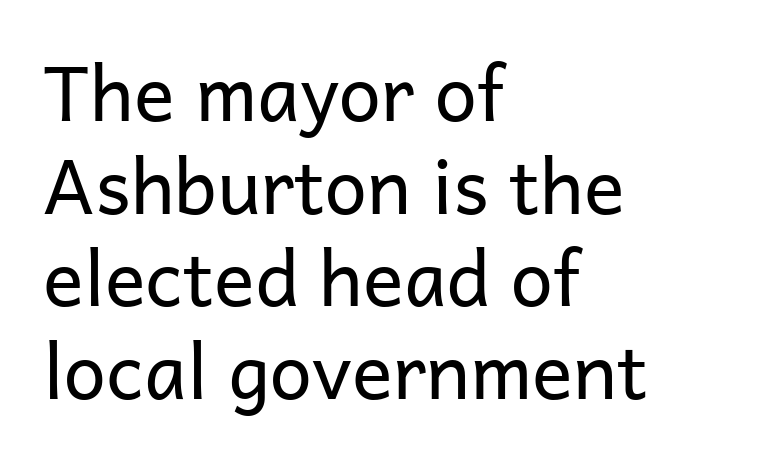
Q: Is the text bold? A: No.
Q: Is the text italic (slanted)? A: No, it is upright.
Q: Is the typeface a serif or a sans-serif typeface? A: Sans-serif.
Q: Is the text underlined? A: No.
Q: How is the paragraph aligned? A: Left-aligned.
Q: Is the spacing between letters normal or unusually wide? A: Normal.
Q: Width (condensed, normal, or wide)? A: Normal.
Q: Stroke contrast? A: Low.
Q: x-height? A: Medium.
Q: Monospaced? A: No.
